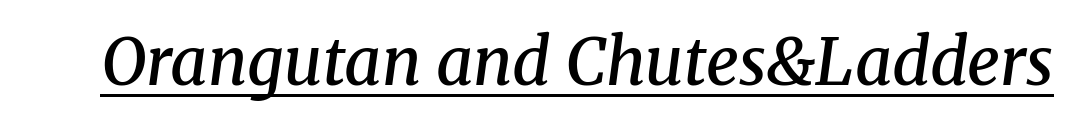
{"serif": "yes", "italic": "yes", "lean": "right", "slant_degrees": 8, "bold": "semi", "weight": "semibold", "width": "normal", "stroke_contrast": "medium", "x_height": "medium", "monospaced": "no", "underline": "yes", "letter_spacing": "normal", "letter_spacing_em": 0.0, "glyph_px": 65}
